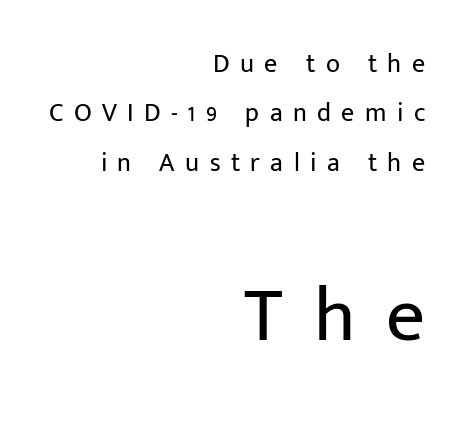
{"serif": "no", "italic": "no", "bold": "no", "weight": "regular", "width": "normal", "stroke_contrast": "low", "x_height": "medium", "monospaced": "no", "underline": "no", "align": "right", "line_spacing": "loose", "line_spacing_ratio": 1.9, "letter_spacing": "wide", "letter_spacing_em": 0.4, "larger_block": "second", "size_ratio": 2.96, "glyph_px": 77}
